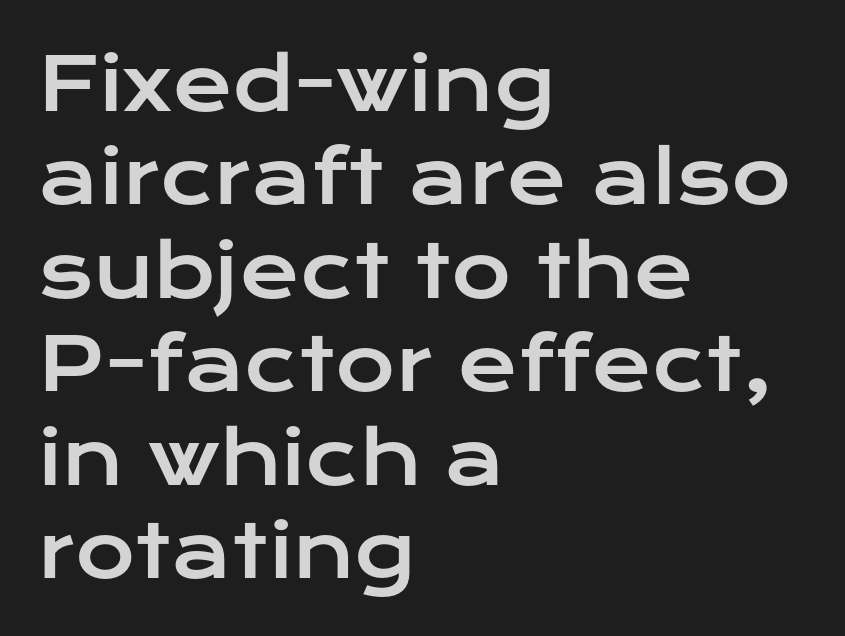
Typeset ragged right — the left edge is the straight one. The gap between lines stays unmarked. Spacing between characters is what you'd get straight out of the box. Serif or sans? Sans — the stroke terminals are bare. Does the leading feel generous? No, just average.
